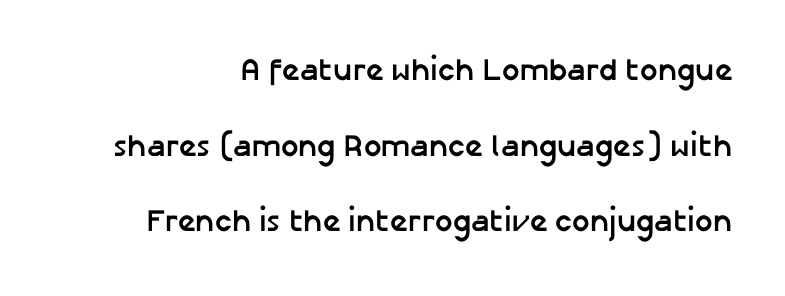
{"serif": "no", "italic": "no", "bold": "yes", "weight": "semibold", "width": "normal", "stroke_contrast": "low", "x_height": "medium", "monospaced": "no", "underline": "no", "line_spacing": "loose", "line_spacing_ratio": 2.44, "letter_spacing": "normal", "letter_spacing_em": 0.0, "glyph_px": 31}
